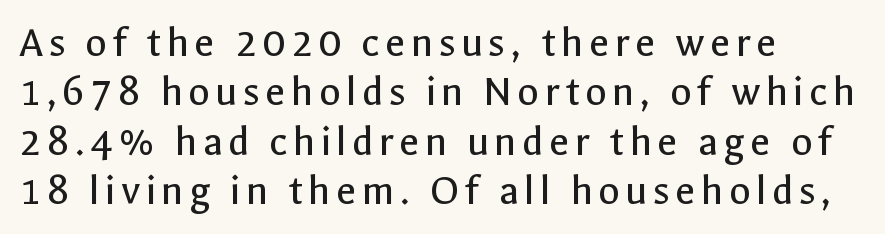
{"serif": "no", "italic": "no", "bold": "no", "weight": "regular", "width": "normal", "x_height": "medium", "monospaced": "no", "underline": "no", "align": "left", "line_spacing": "tight", "line_spacing_ratio": 1.12, "glyph_px": 44}
